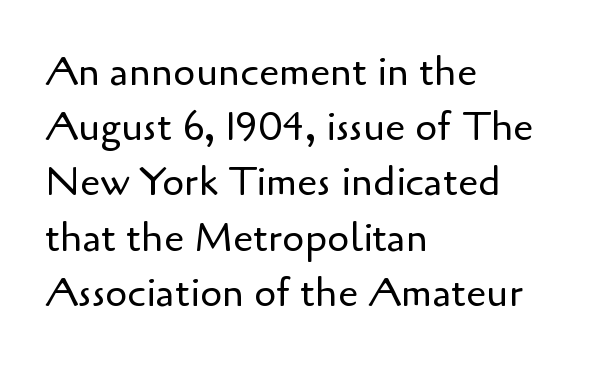
Q: Is the text bold? A: No.
Q: Is the text italic (slanted)? A: No, it is upright.
Q: Is the typeface a serif or a sans-serif typeface? A: Sans-serif.
Q: Is the text underlined? A: No.
Q: How is the paragraph aligned? A: Left-aligned.
Q: Is the spacing between letters normal or unusually wide? A: Normal.
Q: Is the spacing between lines tight, normal or loose? A: Normal.
Q: Width (condensed, normal, or wide)? A: Normal.
Q: Stroke contrast? A: Low.
Q: x-height? A: Small.
Q: Monospaced? A: No.
